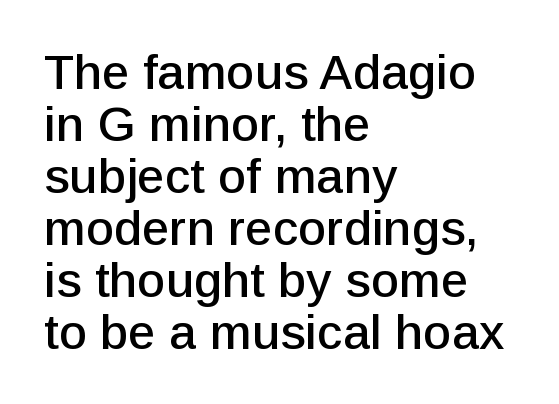
Q: Is the text italic (slanted)? A: No, it is upright.
Q: Is the typeface a serif or a sans-serif typeface? A: Sans-serif.
Q: Is the text underlined? A: No.
Q: How is the paragraph aligned? A: Left-aligned.
Q: Is the spacing between letters normal or unusually wide? A: Normal.
Q: Is the spacing between lines tight, normal or loose? A: Tight.
Q: Width (condensed, normal, or wide)? A: Normal.
Q: Stroke contrast? A: Low.
Q: x-height? A: Medium.
Q: Monospaced? A: No.
